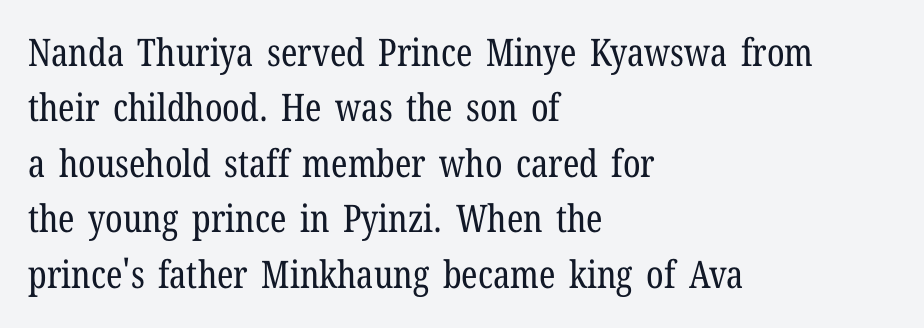
A typesetter would label this face a serif. The passage shown has conventional tracking throughout. The rendering uses natural spacing where letterforms have individual widths. Letters rest on an invisible, unmarked baseline.
